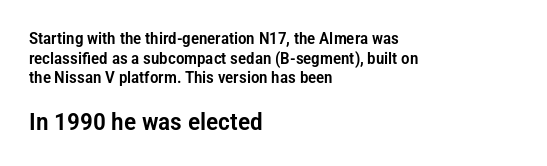
{"italic": "no", "underline": "no", "align": "left", "line_spacing_ratio": 1.23, "letter_spacing": "normal", "letter_spacing_em": 0.0, "larger_block": "second", "size_ratio": 1.5, "glyph_px": 24}
